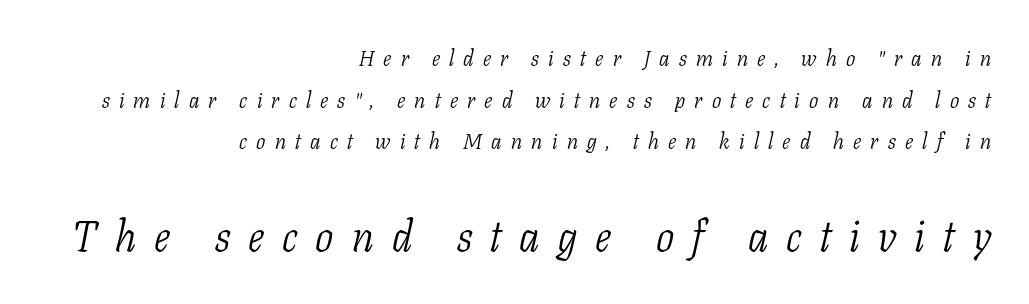
Are there feet on the stems? There are — it's a serif. The face used here is proportionally spaced, like ordinary book or web type. Short and long lines alike share a common ending point at right. Observe the lean: these are italic letterforms.
